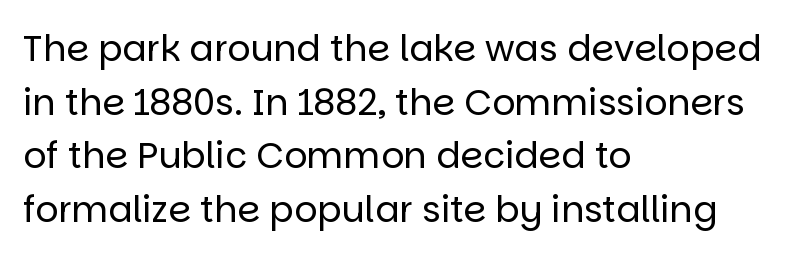
Q: Is the text bold? A: No.
Q: Is the text italic (slanted)? A: No, it is upright.
Q: Is the typeface a serif or a sans-serif typeface? A: Sans-serif.
Q: Is the text underlined? A: No.
Q: How is the paragraph aligned? A: Left-aligned.
Q: Is the spacing between letters normal or unusually wide? A: Normal.
Q: Is the spacing between lines tight, normal or loose? A: Normal.
Q: Width (condensed, normal, or wide)? A: Normal.
Q: Stroke contrast? A: Low.
Q: x-height? A: Large.
Q: Monospaced? A: No.
